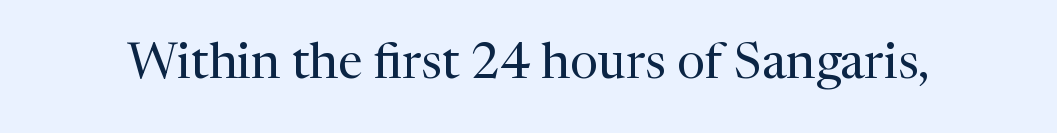
Glyph-to-glyph distance matches everyday printed text. The specimen reads as upright at a glance. The weight tops out at a normal text grade. Serif or sans? Serif — the stroke terminals have little feet. Here the designer chose a conventional face with non-uniform glyph widths.
